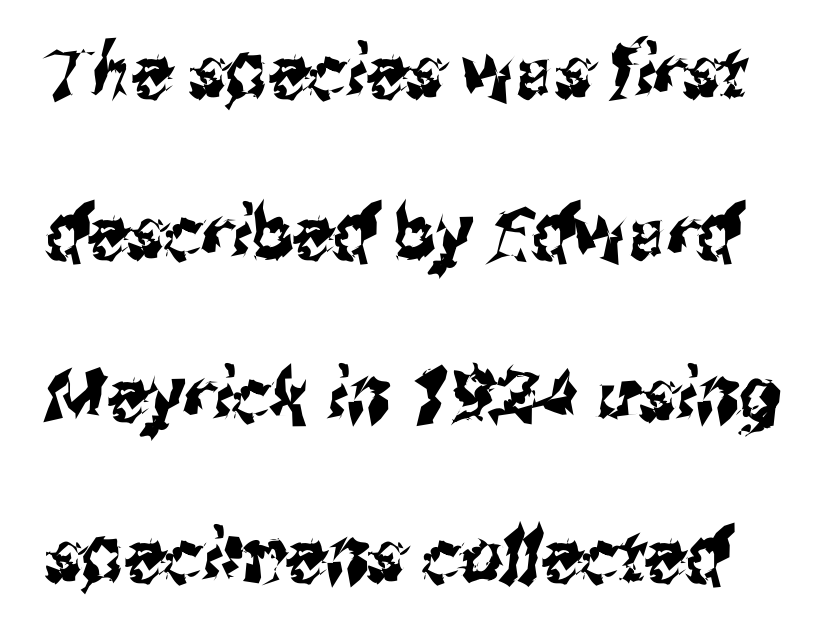
{"serif": "no", "width": "condensed", "stroke_contrast": "medium", "x_height": "medium", "monospaced": "no", "underline": "no", "line_spacing": "loose", "line_spacing_ratio": 2.21, "letter_spacing": "normal", "letter_spacing_em": 0.0, "glyph_px": 73}
